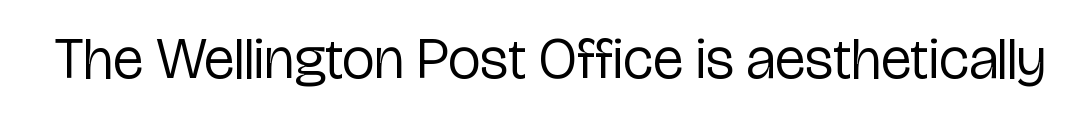
The image shows 58 px regular-weight, condensed sans-serif type, upright; set normal letter spacing, not underlined; low stroke contrast and a medium x-height.
